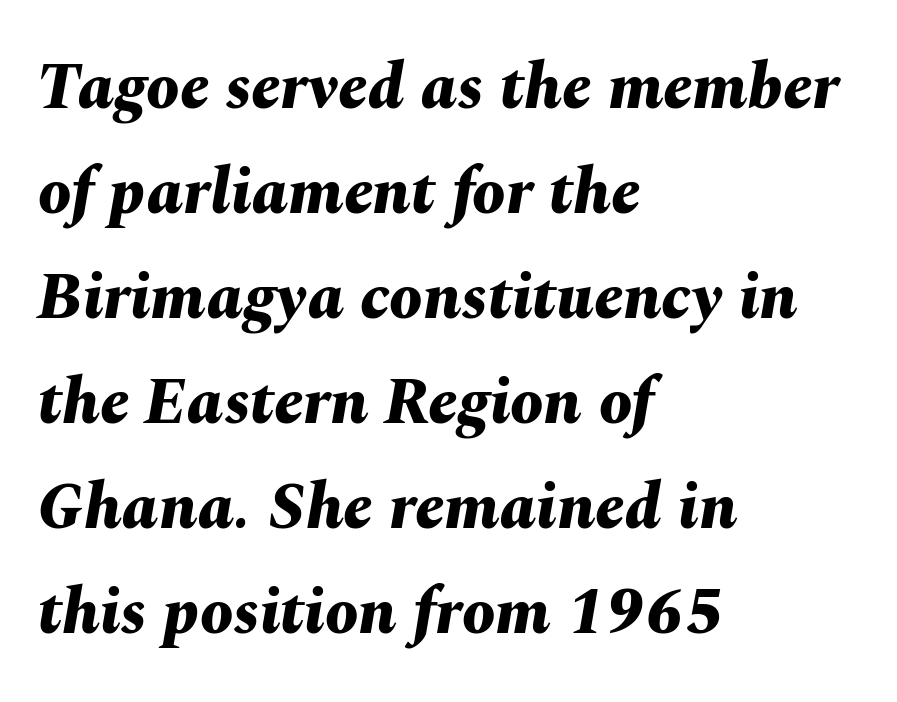
The image shows 66 px bold type, italic (leaning right); set left-aligned, normal line spacing (1.59x), normal letter spacing, not underlined; medium stroke contrast and a medium x-height.
